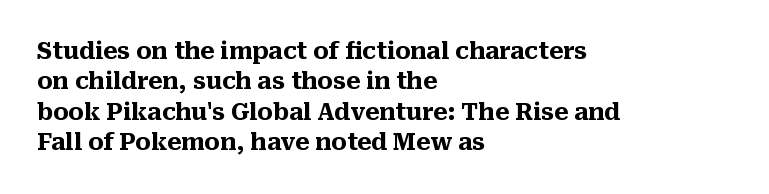
Q: Is the text bold? A: Yes.
Q: Is the text italic (slanted)? A: No, it is upright.
Q: Is the text underlined? A: No.
Q: How is the paragraph aligned? A: Left-aligned.
Q: Is the spacing between letters normal or unusually wide? A: Normal.
Q: Is the spacing between lines tight, normal or loose? A: Normal.
